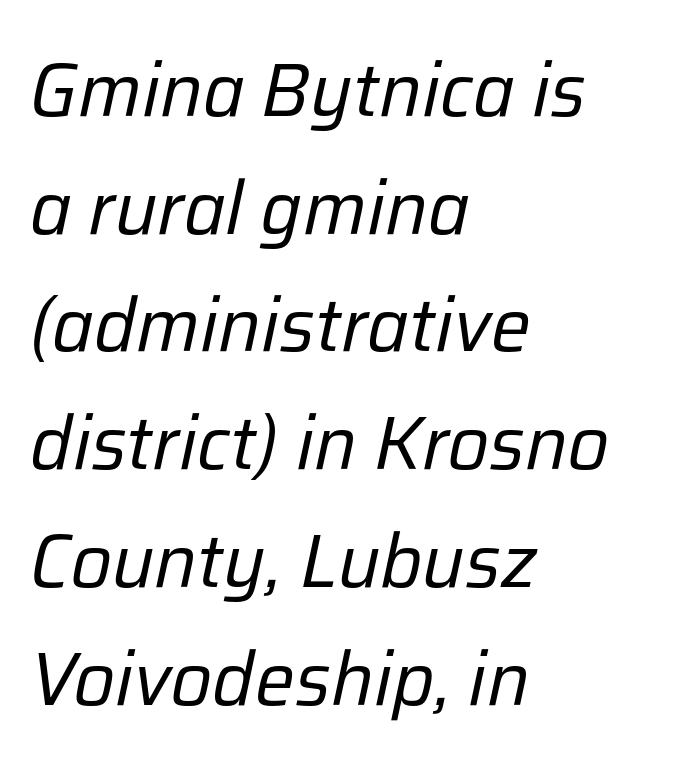
{"italic": "yes", "lean": "right", "slant_degrees": 12, "bold": "no", "weight": "regular", "width": "normal", "stroke_contrast": "low", "x_height": "medium", "monospaced": "no", "underline": "no", "align": "left", "line_spacing": "normal", "line_spacing_ratio": 1.57, "letter_spacing": "normal", "letter_spacing_em": 0.0, "glyph_px": 75}
